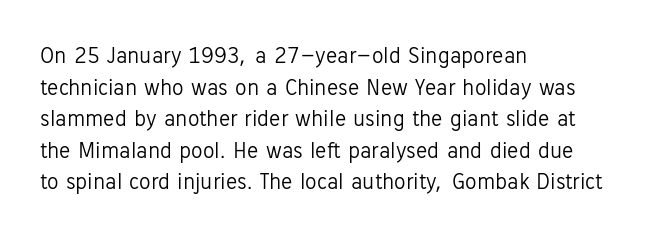
{"italic": "no", "bold": "no", "underline": "no", "align": "left", "line_spacing": "normal", "line_spacing_ratio": 1.37, "letter_spacing": "normal", "letter_spacing_em": 0.0, "glyph_px": 23}
